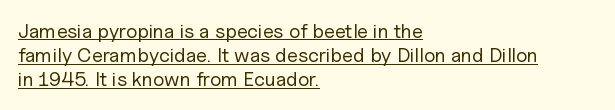
The image shows 20 px text type, upright; set left-aligned, line spacing 1.21x, normal letter spacing, underlined.
